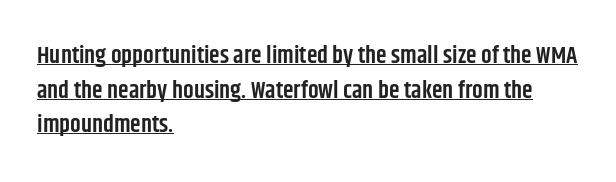
{"italic": "no", "bold": "semi", "underline": "yes", "align": "left", "line_spacing": "normal", "line_spacing_ratio": 1.44, "letter_spacing": "normal", "letter_spacing_em": 0.0, "glyph_px": 24}
